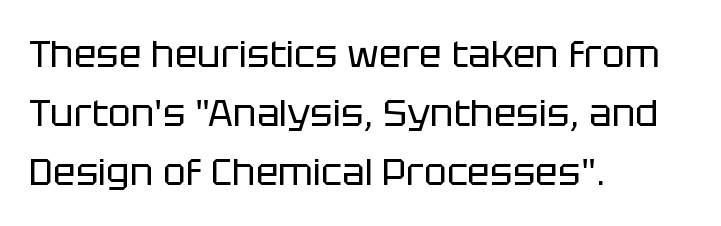
{"serif": "no", "italic": "no", "bold": "no", "weight": "regular", "width": "normal", "stroke_contrast": "low", "x_height": "large", "monospaced": "no", "underline": "no", "align": "left", "line_spacing": "normal", "line_spacing_ratio": 1.55, "letter_spacing": "normal", "letter_spacing_em": 0.0, "glyph_px": 38}
